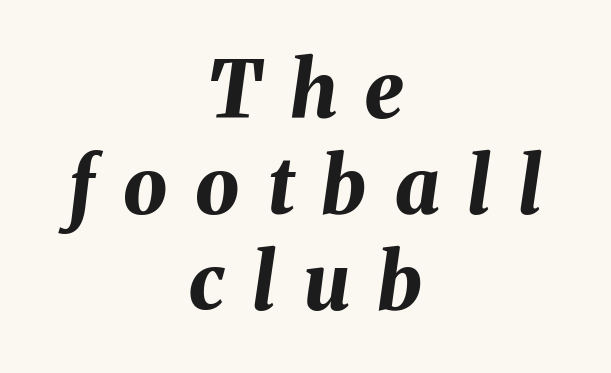
The image shows 78 px bold type, italic (leaning right); set centered, line spacing 1.23x, unusually wide letter spacing (+0.36 em), not underlined; medium stroke contrast and a medium x-height.
